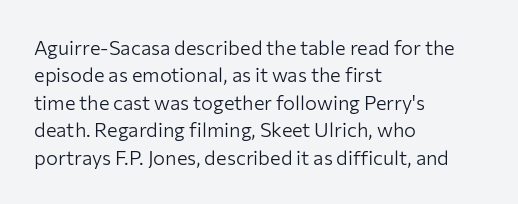
Q: Is the text bold? A: No.
Q: Is the text italic (slanted)? A: No, it is upright.
Q: Is the text underlined? A: No.
Q: How is the paragraph aligned? A: Left-aligned.
Q: Is the spacing between letters normal or unusually wide? A: Normal.
Q: Is the spacing between lines tight, normal or loose? A: Normal.
